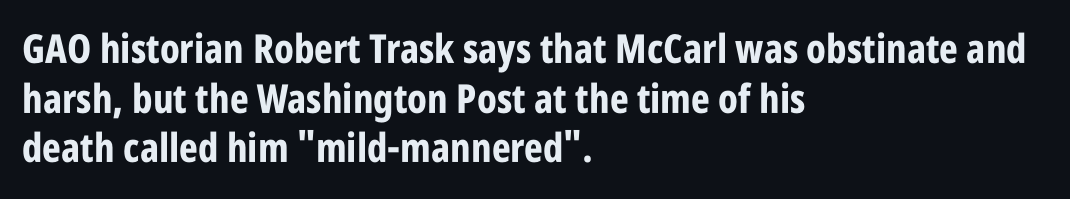
{"serif": "no", "italic": "no", "bold": "yes", "weight": "bold", "width": "condensed", "stroke_contrast": "low", "x_height": "large", "monospaced": "no", "underline": "no", "align": "left", "line_spacing_ratio": 1.24, "letter_spacing": "normal", "letter_spacing_em": 0.0, "glyph_px": 40}
